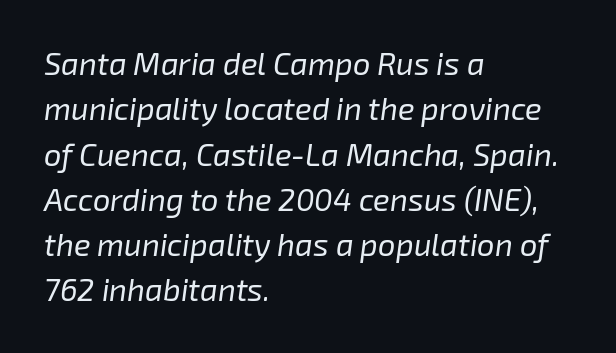
{"italic": "yes", "lean": "right", "slant_degrees": 8, "bold": "no", "weight": "regular", "width": "normal", "stroke_contrast": "low", "x_height": "medium", "monospaced": "no", "underline": "no", "align": "left", "line_spacing": "normal", "line_spacing_ratio": 1.46, "letter_spacing": "normal", "letter_spacing_em": 0.0, "glyph_px": 31}
